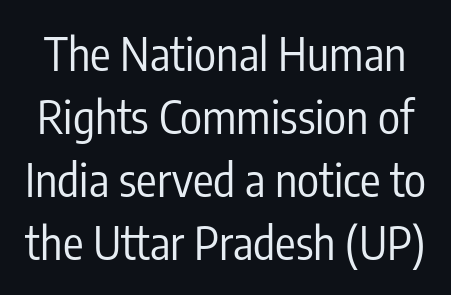
The image shows 46 px regular-weight, condensed sans-serif type, upright; set normal line spacing (1.37x), normal letter spacing, not underlined; low stroke contrast and a medium x-height.
